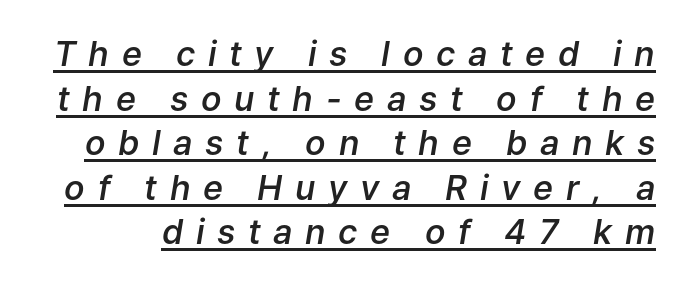
The words here are underlined. Letter spacing: wide. Is the type slanted? Yes — the strokes lean at a clear angle. Here the designer chose a conventional face with non-uniform glyph widths.
